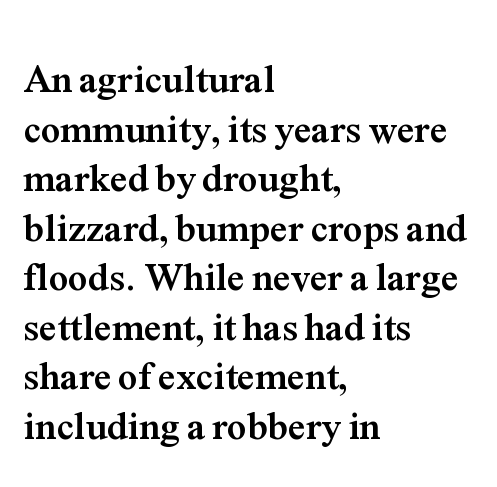
The image shows 39 px semibold serif type, upright; set left-aligned, normal line spacing (1.27x), normal letter spacing, not underlined; medium stroke contrast and a medium x-height.
